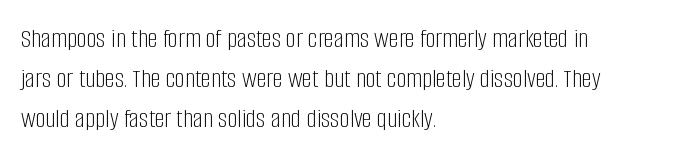
Q: Is the text bold? A: No.
Q: Is the text italic (slanted)? A: No, it is upright.
Q: Is the typeface a serif or a sans-serif typeface? A: Sans-serif.
Q: Is the text underlined? A: No.
Q: How is the paragraph aligned? A: Left-aligned.
Q: Is the spacing between letters normal or unusually wide? A: Normal.
Q: Is the spacing between lines tight, normal or loose? A: Normal.
Q: Width (condensed, normal, or wide)? A: Condensed.
Q: Stroke contrast? A: Low.
Q: x-height? A: Large.
Q: Monospaced? A: No.
